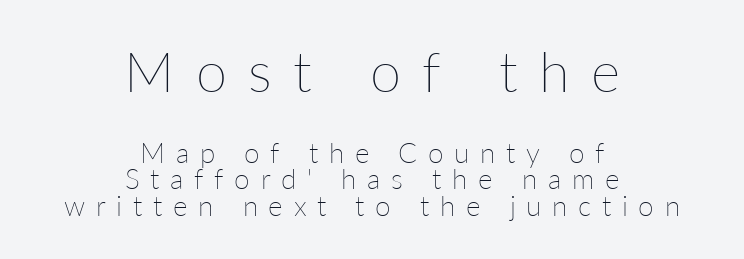
The image shows 56 px thin type, upright; set centered, tight line spacing (0.96x), unusually wide letter spacing (+0.38 em), not underlined; the first (top) block is 2.0x larger; low stroke contrast and a medium x-height.
